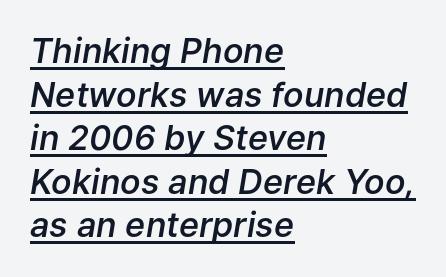
{"italic": "yes", "lean": "right", "slant_degrees": 9, "bold": "semi", "weight": "semibold", "width": "normal", "stroke_contrast": "low", "x_height": "medium", "monospaced": "no", "underline": "yes", "align": "left", "line_spacing": "normal", "line_spacing_ratio": 1.28, "letter_spacing": "normal", "letter_spacing_em": 0.0, "glyph_px": 34}
